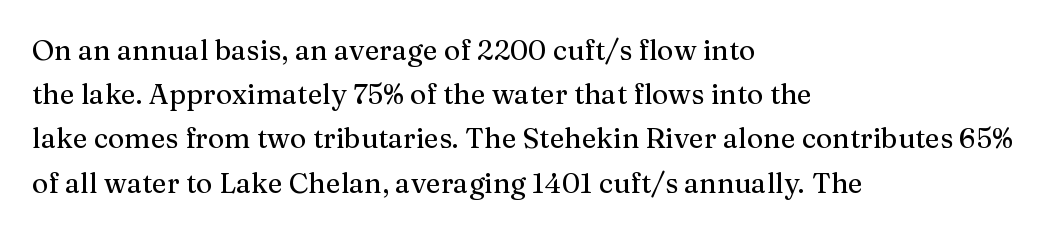
The image shows 28 px serif type, upright; set left-aligned, normal line spacing (1.58x), normal letter spacing, not underlined; medium stroke contrast and a medium x-height.
